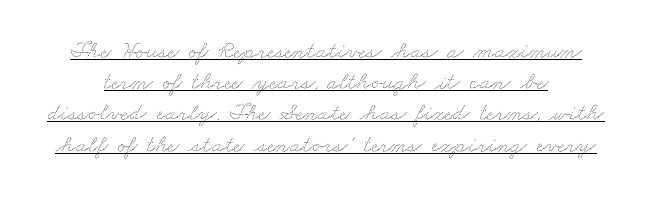
{"underline": "yes", "line_spacing": "normal", "line_spacing_ratio": 1.3, "letter_spacing": "normal", "letter_spacing_em": 0.0, "glyph_px": 24}
